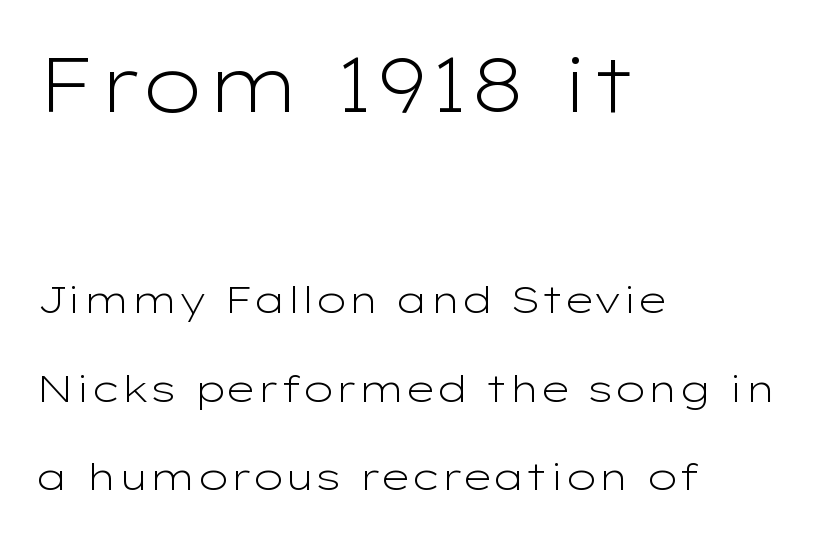
The image shows 76 px light, wide sans-serif type, upright; set left-aligned, loose line spacing (2.34x), normal letter spacing, not underlined; the first (top) block is 2.0x larger; low stroke contrast and a medium x-height.
